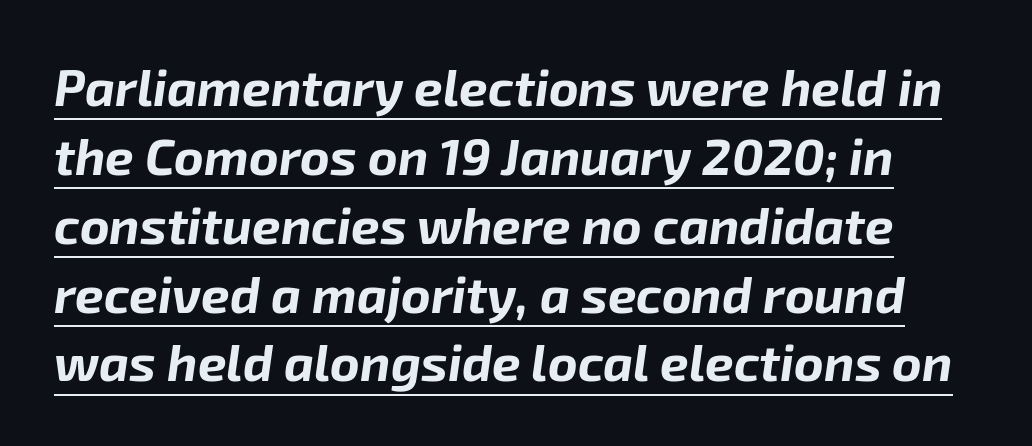
Q: Is the text bold? A: Yes.
Q: Is the text italic (slanted)? A: Yes, it leans right by about 8 degrees.
Q: Is the text underlined? A: Yes.
Q: Is the spacing between letters normal or unusually wide? A: Normal.
Q: Is the spacing between lines tight, normal or loose? A: Normal.
Q: Width (condensed, normal, or wide)? A: Normal.
Q: Stroke contrast? A: Low.
Q: x-height? A: Medium.
Q: Monospaced? A: No.
